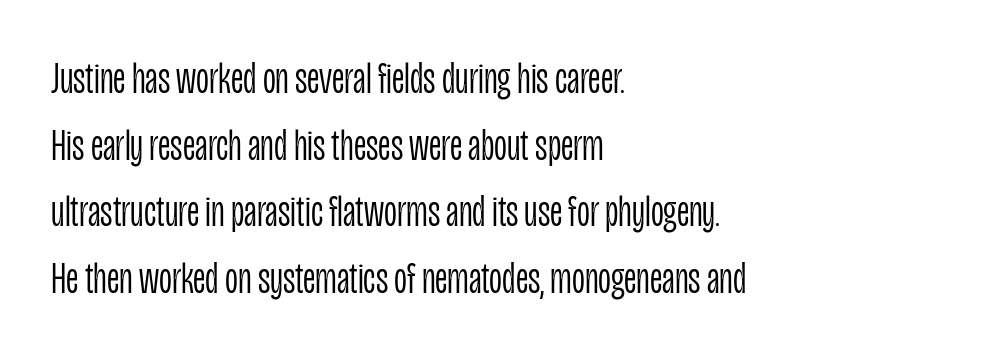
Q: Is the text bold? A: No.
Q: Is the text italic (slanted)? A: No, it is upright.
Q: Is the typeface a serif or a sans-serif typeface? A: Sans-serif.
Q: Is the text underlined? A: No.
Q: How is the paragraph aligned? A: Left-aligned.
Q: Is the spacing between letters normal or unusually wide? A: Normal.
Q: Is the spacing between lines tight, normal or loose? A: Normal.
Q: Width (condensed, normal, or wide)? A: Condensed.
Q: Stroke contrast? A: Low.
Q: x-height? A: Large.
Q: Monospaced? A: No.
